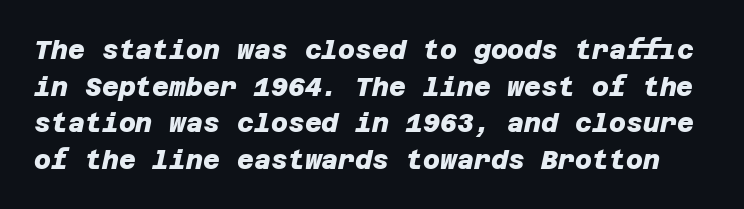
{"bold": "yes", "underline": "no", "line_spacing": "normal", "line_spacing_ratio": 1.41, "letter_spacing": "normal", "letter_spacing_em": 0.0, "glyph_px": 26}
